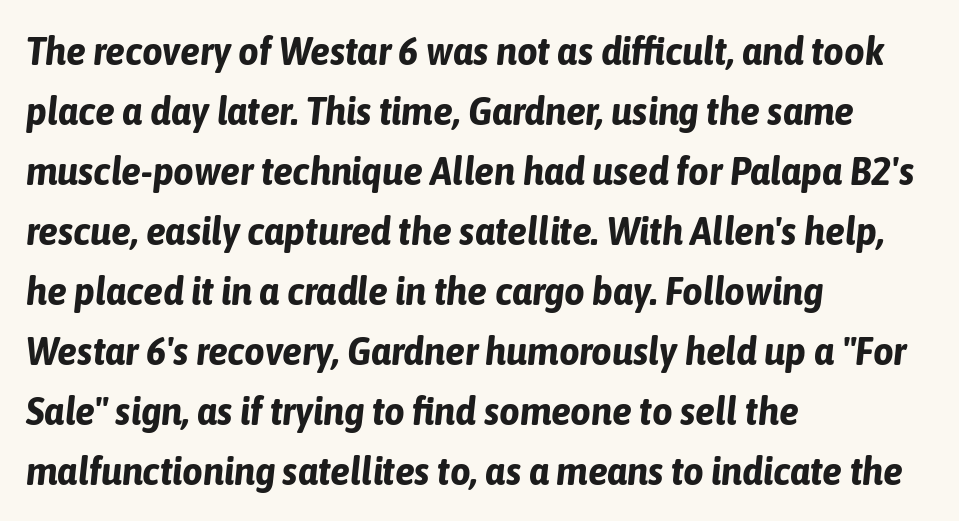
The image shows 40 px bold, condensed type, italic (leaning right); set left-aligned, normal line spacing (1.5x), normal letter spacing, not underlined; low stroke contrast and a medium x-height.
